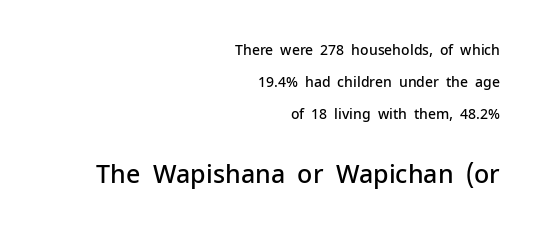
Q: Is the text bold? A: Semi-bold.
Q: Is the text italic (slanted)? A: No, it is upright.
Q: Is the text underlined? A: No.
Q: How is the paragraph aligned? A: Right-aligned.
Q: Is the spacing between letters normal or unusually wide? A: Normal.
Q: Is the spacing between lines tight, normal or loose? A: Loose.
Q: Which block of text is set in a larger size, the first (top) or the second (bottom)? A: The second (bottom) one.
